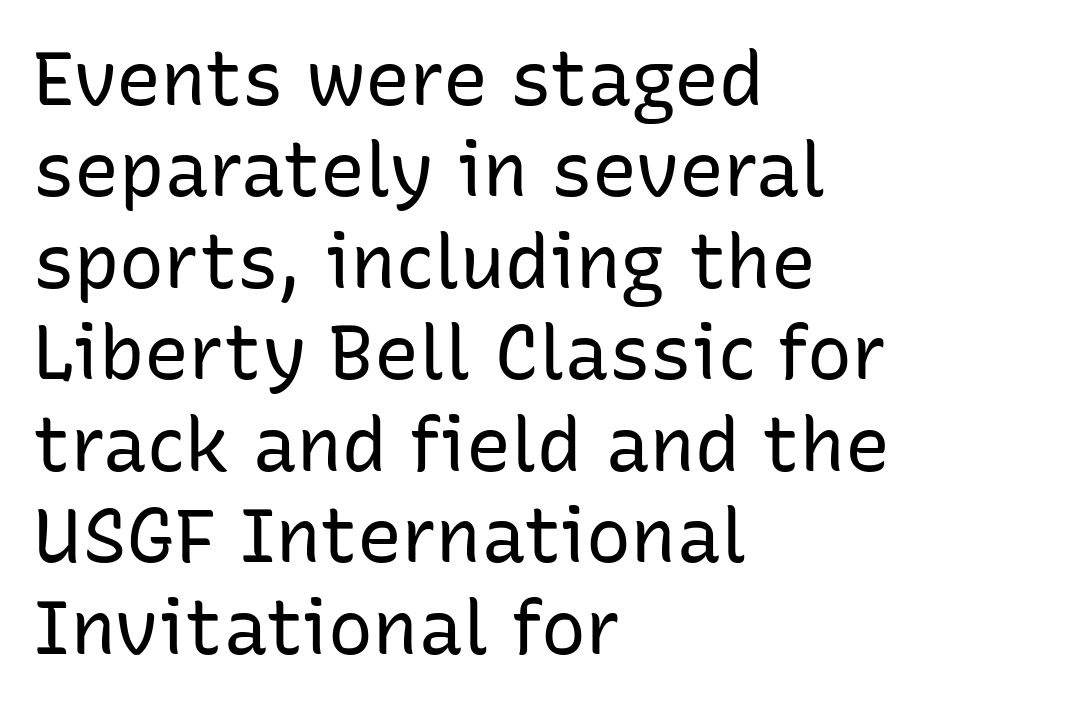
In terms of letterspacing, this is plain default setting. The passage shown is typeset with a sans-serif family. The face looks like a standard text weight, possibly lighter. These lines are rendered in a variable-pitch font. The rendering anchors every line to the left-hand side.
